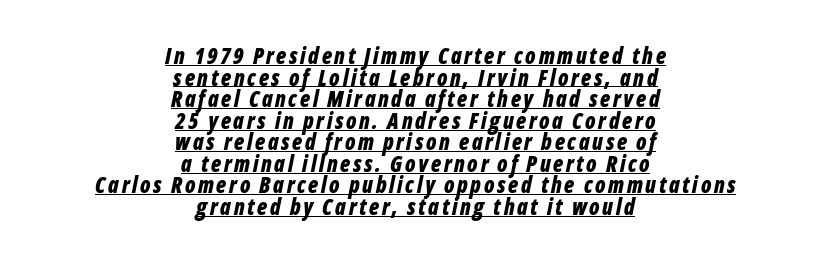
Every word sits above its own underline. Strong, thick strokes mark this as bold type. In terms of posture, this sample is oblique. Students, observe: this is what under-led, compact text looks like. In CSS terms this would be text-align: center.
